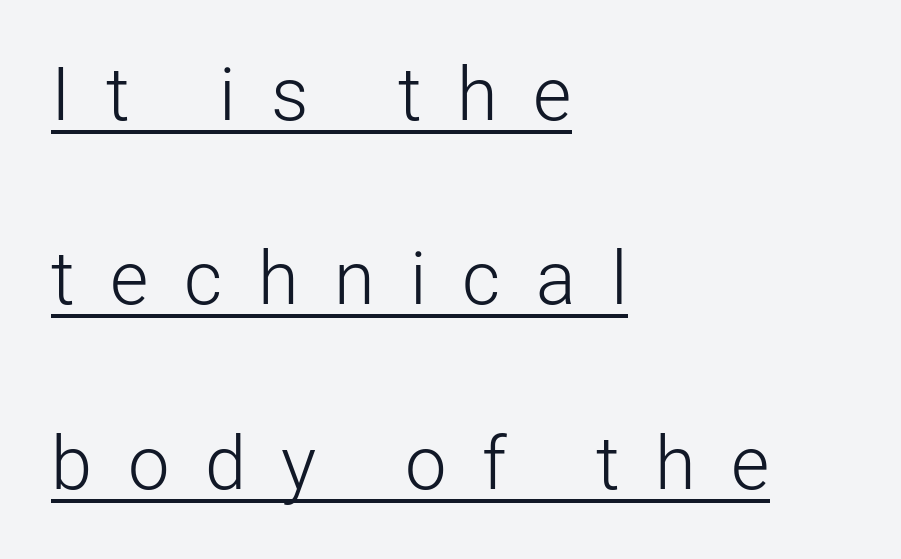
The image shows 74 px light sans-serif type, upright; set left-aligned, loose line spacing (2.49x), unusually wide letter spacing (+0.48 em), underlined; low stroke contrast and a medium x-height.
